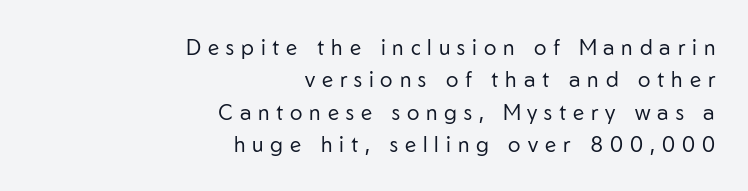
The image shows 21 px text type, upright; set right-aligned, normal line spacing (1.54x), unusually wide letter spacing (+0.33 em), not underlined.
